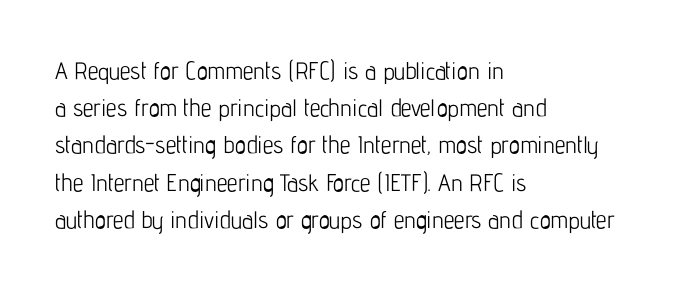
{"italic": "no", "bold": "no", "underline": "no", "align": "left", "line_spacing": "normal", "line_spacing_ratio": 1.55, "letter_spacing": "normal", "letter_spacing_em": 0.0, "glyph_px": 24}
